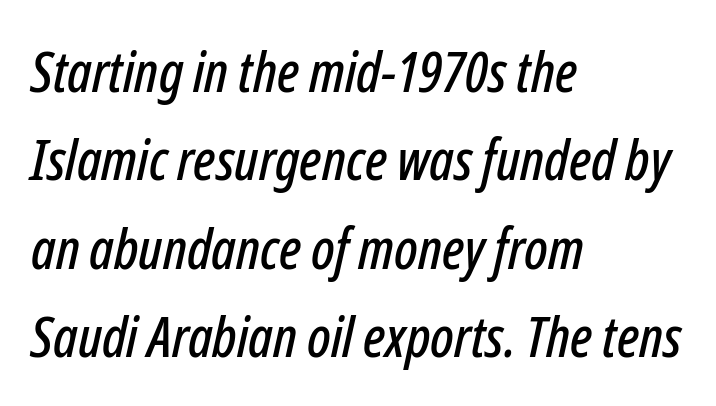
{"italic": "yes", "lean": "right", "slant_degrees": 12, "width": "condensed", "stroke_contrast": "low", "x_height": "medium", "monospaced": "no", "underline": "no", "align": "left", "line_spacing": "normal", "line_spacing_ratio": 1.55, "letter_spacing": "normal", "letter_spacing_em": 0.0, "glyph_px": 57}
